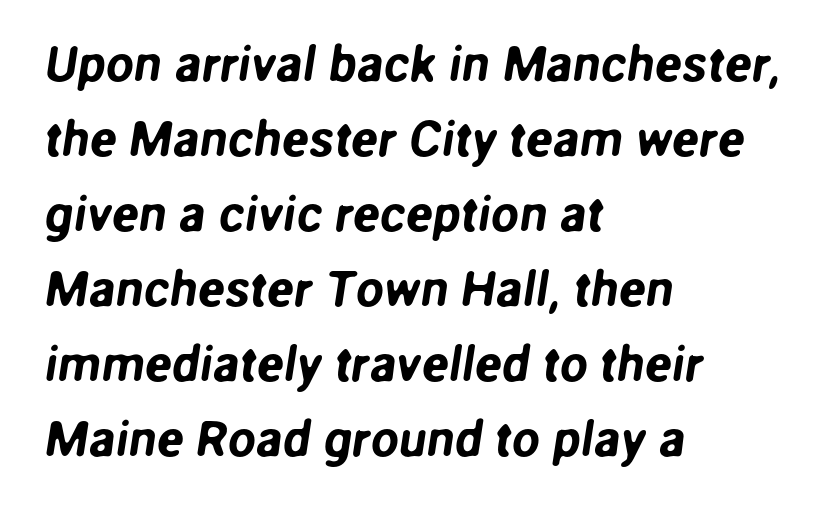
Looks like regular typesetting: each glyph gets only the width it needs. Line starts are locked; line ends wander. The area under the type is left untouched. Are there feet on the stems? There aren't — it's a sans. The line-height multiplier appears to be the usual default.
